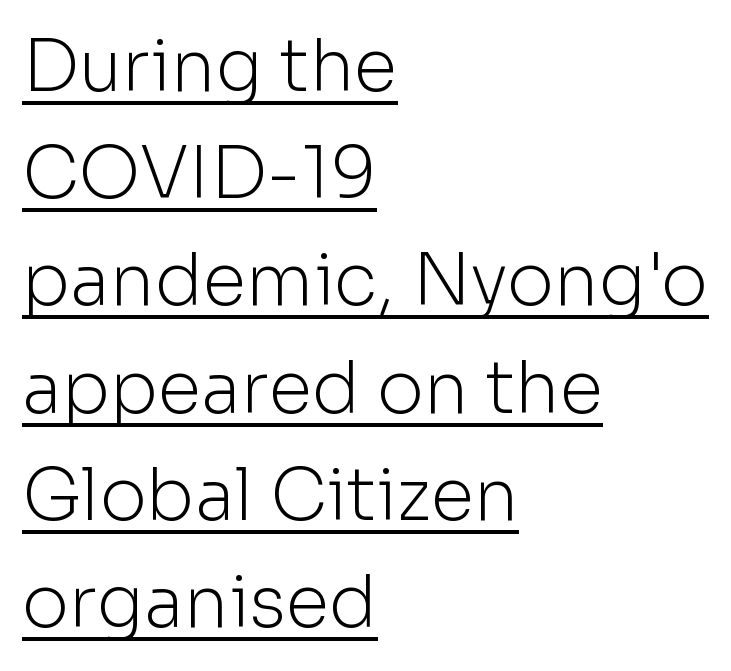
These lines stack with their left ends in a neat column. Nothing sits at the stroke ends, so this counts as sans-serif. The rendering uses natural spacing where letterforms have individual widths. In designer terms, the underline attribute is active on this setting.
